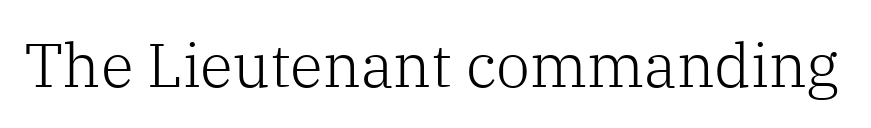
Q: Is the text bold? A: No.
Q: Is the text italic (slanted)? A: No, it is upright.
Q: Is the typeface a serif or a sans-serif typeface? A: Serif.
Q: Is the text underlined? A: No.
Q: Is the spacing between letters normal or unusually wide? A: Normal.
Q: Width (condensed, normal, or wide)? A: Normal.
Q: Stroke contrast? A: Low.
Q: x-height? A: Medium.
Q: Monospaced? A: No.
